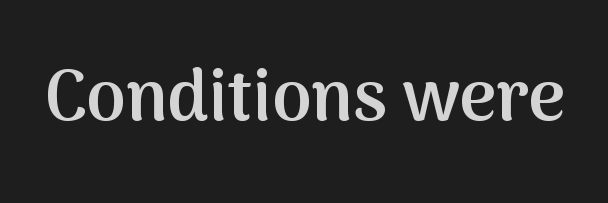
Q: Is the text bold? A: Semi-bold.
Q: Is the text italic (slanted)? A: No, it is upright.
Q: Is the typeface a serif or a sans-serif typeface? A: Sans-serif.
Q: Is the text underlined? A: No.
Q: Is the spacing between letters normal or unusually wide? A: Normal.
Q: Width (condensed, normal, or wide)? A: Normal.
Q: Stroke contrast? A: Medium.
Q: x-height? A: Medium.
Q: Monospaced? A: No.
